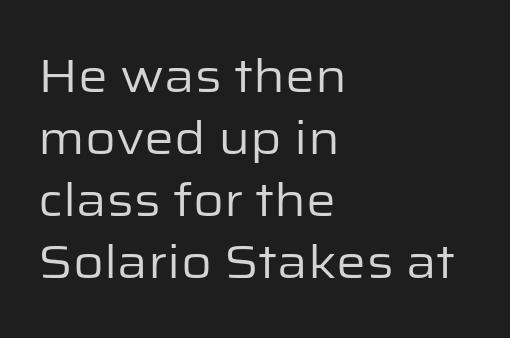
{"serif": "no", "italic": "no", "bold": "no", "weight": "regular", "width": "normal", "stroke_contrast": "low", "x_height": "medium", "monospaced": "no", "underline": "no", "align": "left", "line_spacing": "normal", "line_spacing_ratio": 1.32, "letter_spacing": "normal", "letter_spacing_em": 0.0, "glyph_px": 47}
